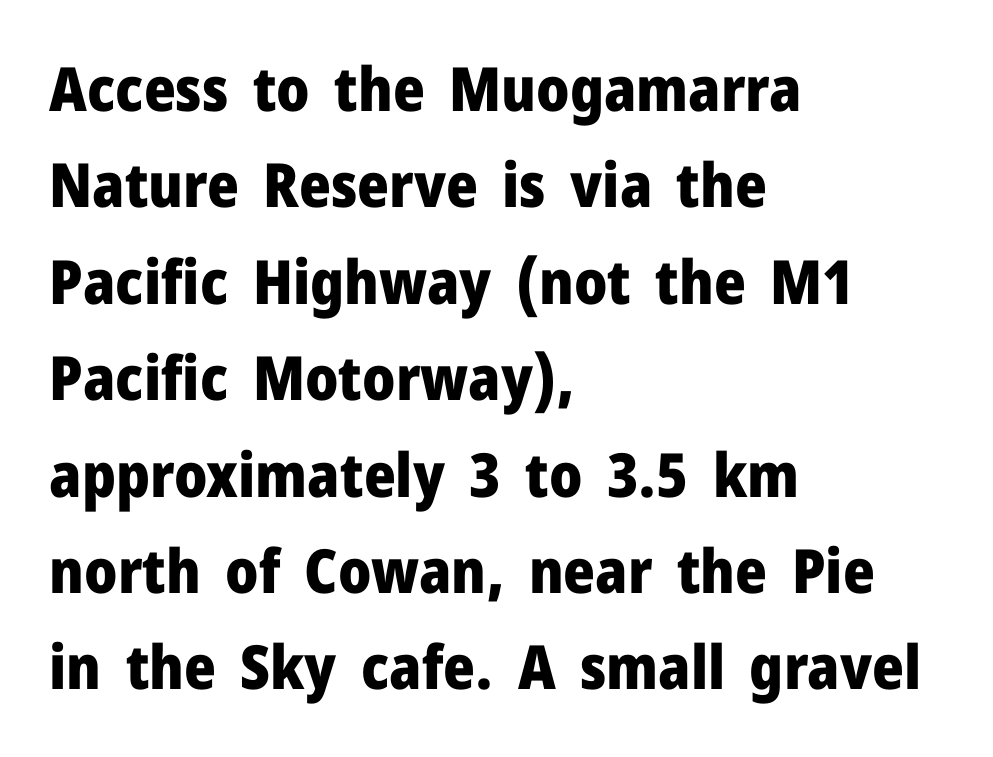
{"serif": "no", "italic": "no", "bold": "yes", "weight": "heavy", "width": "normal", "stroke_contrast": "low", "x_height": "medium", "monospaced": "no", "underline": "no", "align": "left", "line_spacing": "normal", "line_spacing_ratio": 1.58, "letter_spacing": "normal", "letter_spacing_em": 0.0, "glyph_px": 61}
